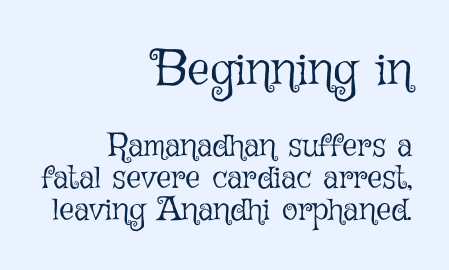
The image shows 49 px light type, upright; set right-aligned, tight line spacing (0.97x), normal letter spacing, not underlined; the first (top) block is 1.48x larger; low stroke contrast and a medium x-height.
